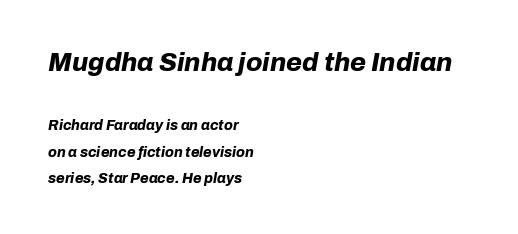
The image shows 26 px bold type, italic (leaning right); set left-aligned, line spacing 1.87x, normal letter spacing, not underlined; the first (top) block is 1.86x larger.
